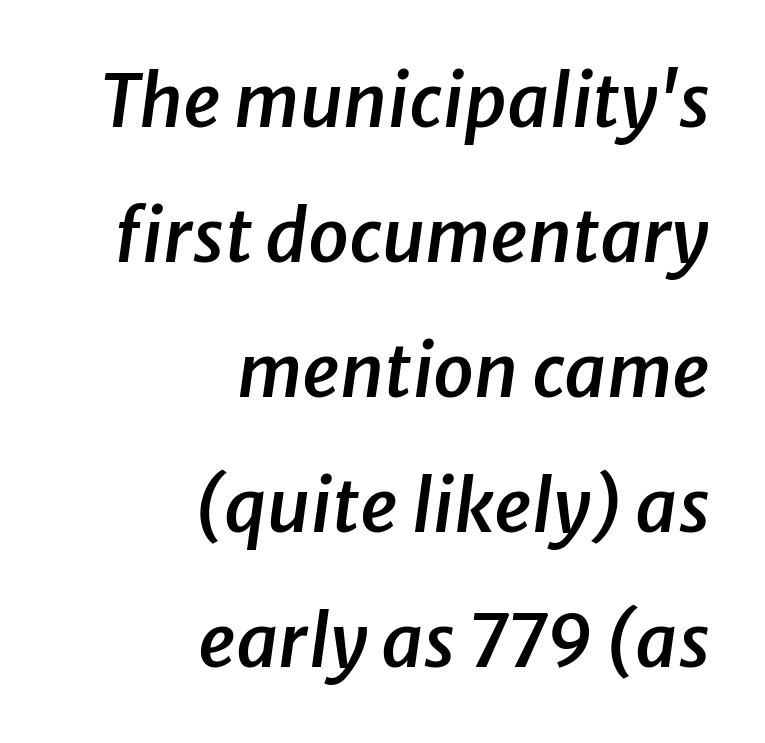
This sample has the flowing, uneven cadence of proportional lettering. The area under the type is left untouched. Is the type slanted? Yes — the strokes lean at a clear angle. No extra tracking has been applied to these lines. Caption: multi-line text, flush right, ragged left.
